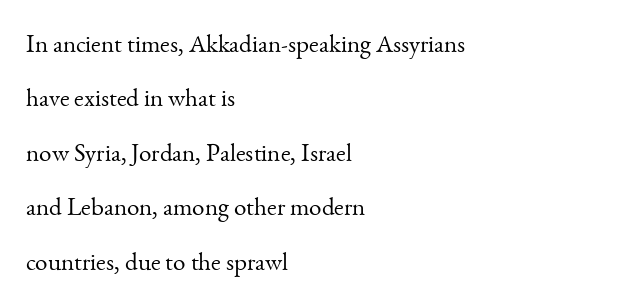
A roman cut, with each character standing at attention. A student would call this left alignment; a typographer would say flush left, rag right. The type is set solid horizontally, with unmodified tracking. These lines stand farther apart than default settings would place them.
